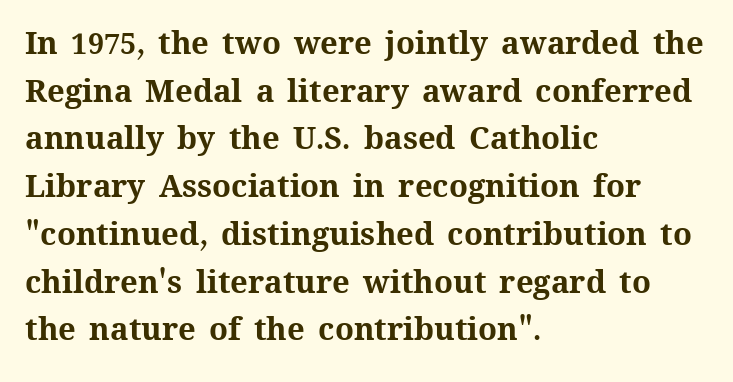
The image shows 31 px bold type, upright; set left-aligned, normal line spacing (1.54x), normal letter spacing, not underlined; medium stroke contrast and a medium x-height.
